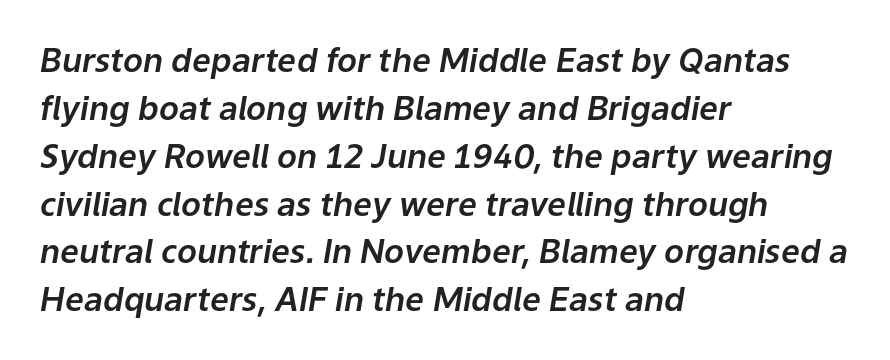
You can tell it's italic because the verticals aren't actually vertical. Looks like regular typesetting: each glyph gets only the width it needs. No extra tracking has been applied to these lines. A bare baseline throughout the passage.
